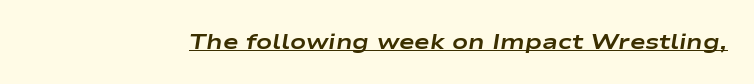
The glyphs have the mass of a bold cut. A typesetter would call this zero additional tracking. When letters slant like this, we call the style italic. What decoration does the sample have? An underline.
